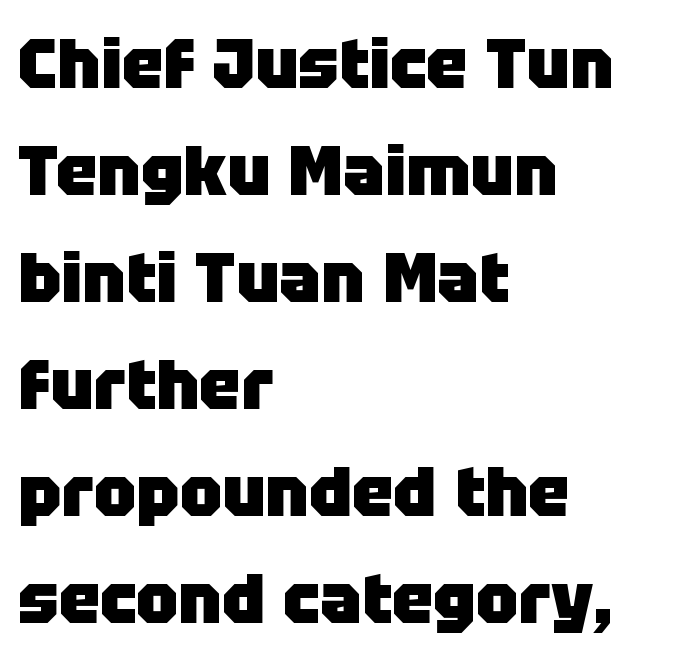
{"serif": "no", "italic": "no", "bold": "yes", "weight": "heavy", "width": "normal", "stroke_contrast": "low", "x_height": "large", "monospaced": "no", "underline": "no", "align": "left", "line_spacing": "normal", "line_spacing_ratio": 1.53, "letter_spacing": "normal", "letter_spacing_em": 0.0, "glyph_px": 70}
